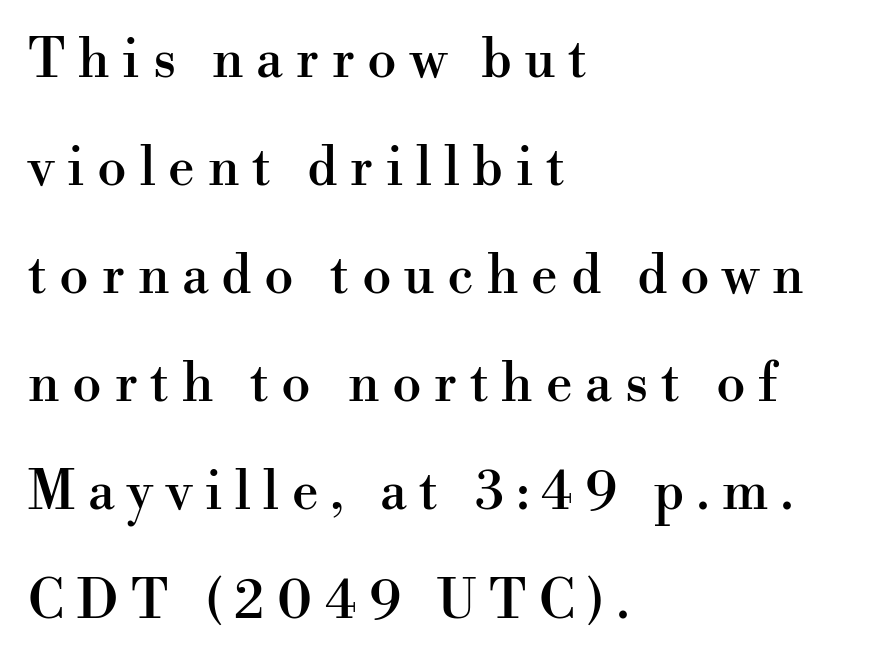
The image shows 53 px serif type, upright; set left-aligned, loose line spacing (2.04x), unusually wide letter spacing (+0.24 em), not underlined; high stroke contrast and a small x-height.
